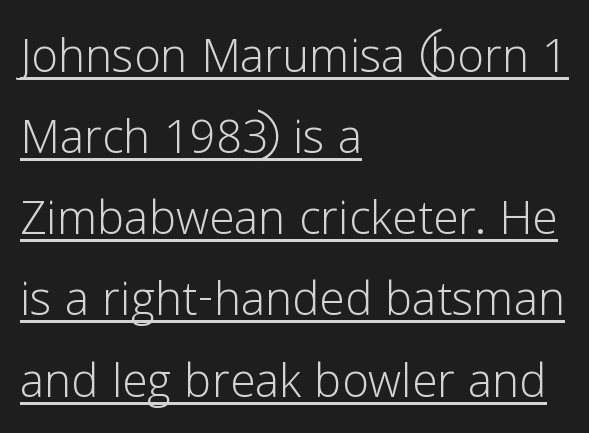
{"serif": "no", "italic": "no", "bold": "no", "weight": "light", "width": "normal", "stroke_contrast": "low", "x_height": "medium", "monospaced": "no", "underline": "yes", "align": "left", "line_spacing": "normal", "line_spacing_ratio": 1.33, "letter_spacing": "normal", "letter_spacing_em": 0.0, "glyph_px": 61}
